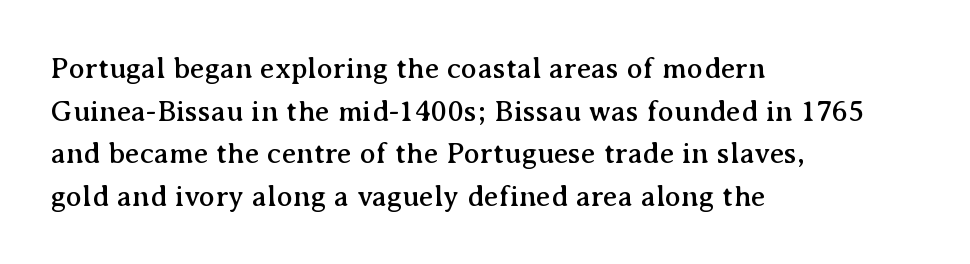
Q: Is the text italic (slanted)? A: No, it is upright.
Q: Is the typeface a serif or a sans-serif typeface? A: Serif.
Q: Is the text underlined? A: No.
Q: How is the paragraph aligned? A: Left-aligned.
Q: Is the spacing between letters normal or unusually wide? A: Normal.
Q: Is the spacing between lines tight, normal or loose? A: Normal.
Q: Width (condensed, normal, or wide)? A: Normal.
Q: Stroke contrast? A: Medium.
Q: x-height? A: Medium.
Q: Monospaced? A: No.
